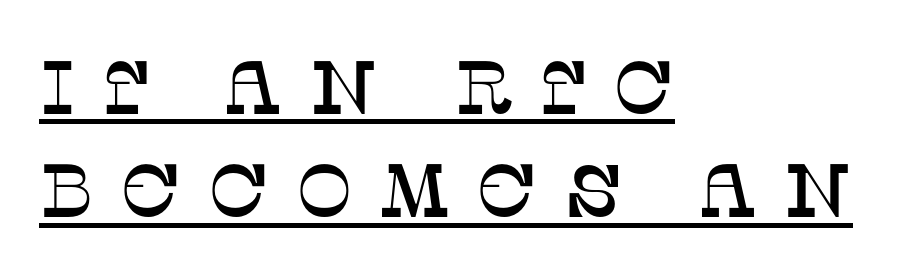
Q: Is the text italic (slanted)? A: No, it is upright.
Q: Is the typeface a serif or a sans-serif typeface? A: Serif.
Q: Is the text underlined? A: Yes.
Q: How is the paragraph aligned? A: Left-aligned.
Q: Is the spacing between letters normal or unusually wide? A: Unusually wide.
Q: Is the spacing between lines tight, normal or loose? A: Normal.
Q: Width (condensed, normal, or wide)? A: Normal.
Q: Stroke contrast? A: Low.
Q: x-height? A: Large.
Q: Monospaced? A: No.
